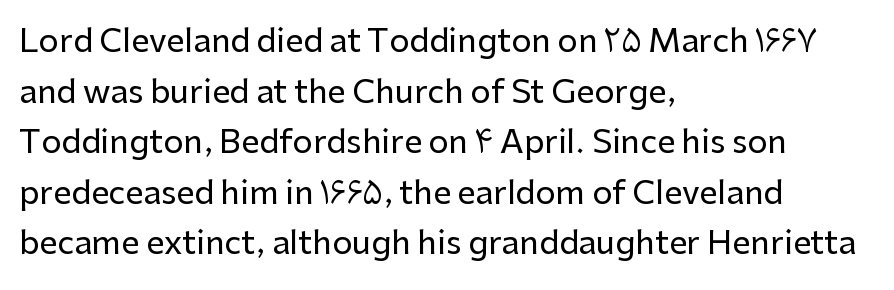
{"serif": "no", "italic": "no", "width": "normal", "stroke_contrast": "low", "x_height": "medium", "monospaced": "no", "underline": "no", "align": "left", "line_spacing": "normal", "line_spacing_ratio": 1.58, "letter_spacing": "normal", "letter_spacing_em": 0.0, "glyph_px": 32}
